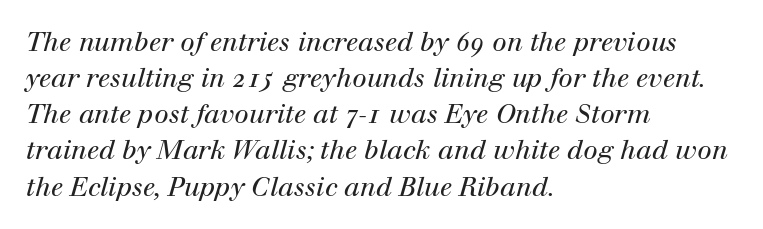
The image shows 26 px text type, italic (leaning right); set left-aligned, normal line spacing (1.39x), normal letter spacing, not underlined.
